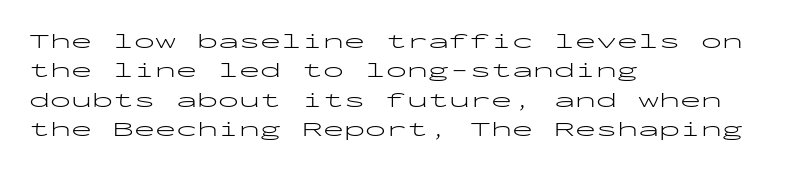
{"italic": "no", "bold": "no", "underline": "no", "align": "left", "line_spacing": "normal", "line_spacing_ratio": 1.4, "letter_spacing": "normal", "letter_spacing_em": 0.0, "glyph_px": 21}
